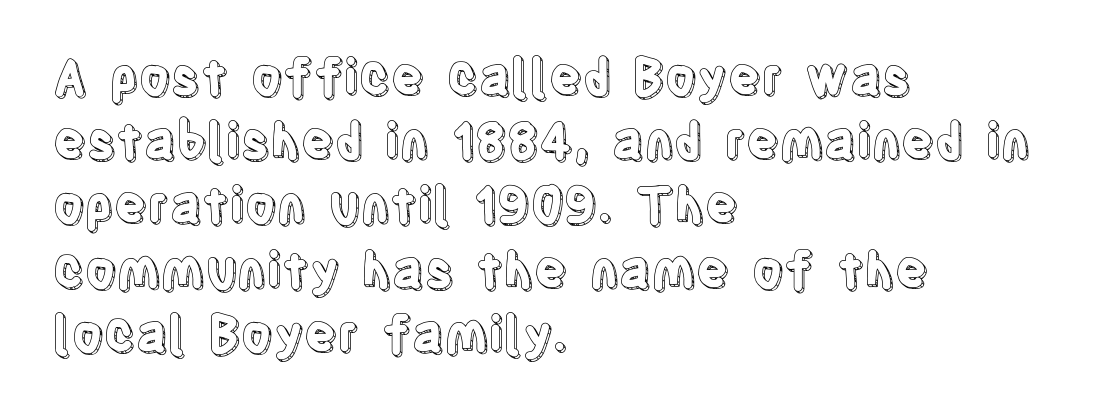
Underlining? Definitely not there. Every row of glyphs begins at an identical x-position on the left. Vertical strokes here are truly vertical. In terms of leading, this rendering sits right in the middle. There is no visible air inserted between adjacent glyphs.
